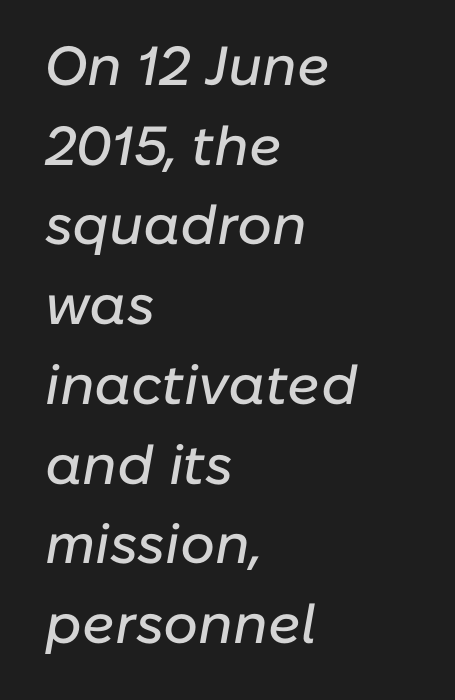
Q: Is the text italic (slanted)? A: Yes, it leans right by about 10 degrees.
Q: Is the text underlined? A: No.
Q: How is the paragraph aligned? A: Left-aligned.
Q: Is the spacing between letters normal or unusually wide? A: Normal.
Q: Is the spacing between lines tight, normal or loose? A: Normal.
Q: Width (condensed, normal, or wide)? A: Normal.
Q: Stroke contrast? A: Low.
Q: x-height? A: Medium.
Q: Monospaced? A: No.
